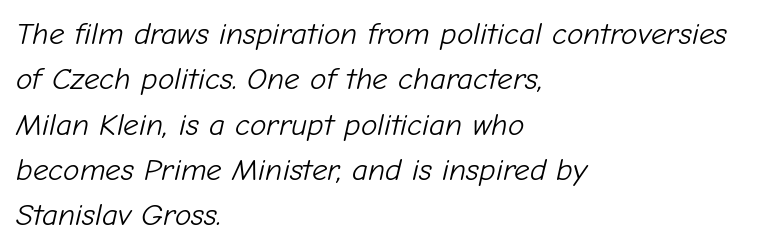
Do the characters align in a grid? No, the font is proportional. Tracking here is standard; glyphs follow each other at the usual distance. Reading down the column, the eye jumps a familiar distance to each next line. Plain, unruled lines of type.
